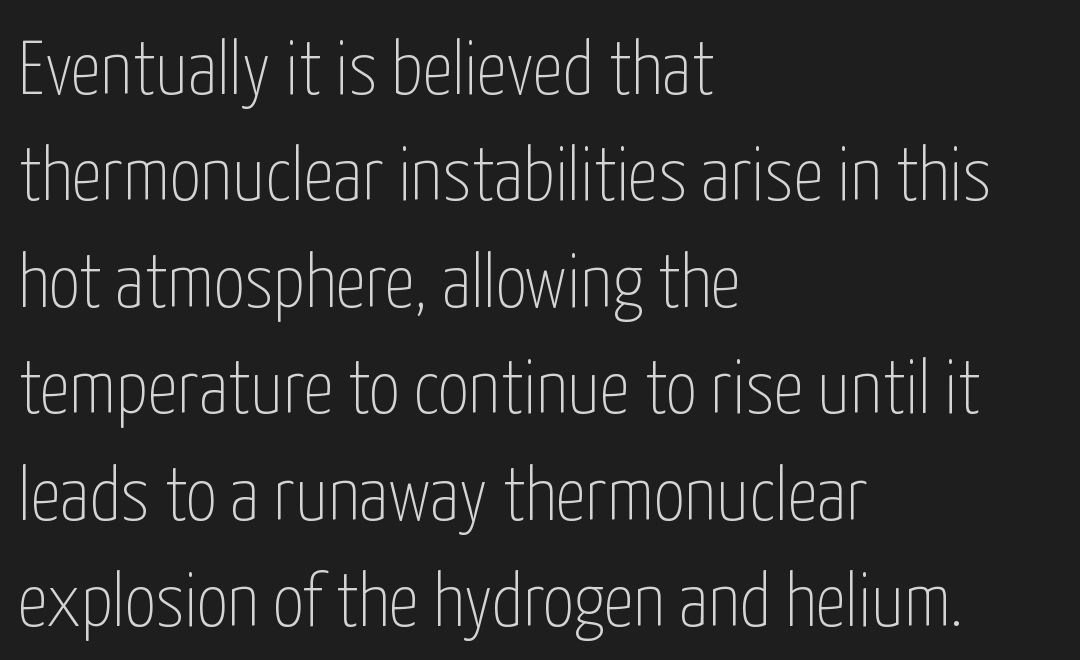
{"serif": "no", "italic": "no", "bold": "no", "weight": "thin", "width": "condensed", "stroke_contrast": "low", "x_height": "medium", "monospaced": "no", "underline": "no", "align": "left", "line_spacing": "normal", "line_spacing_ratio": 1.4, "letter_spacing": "normal", "letter_spacing_em": 0.0, "glyph_px": 76}
